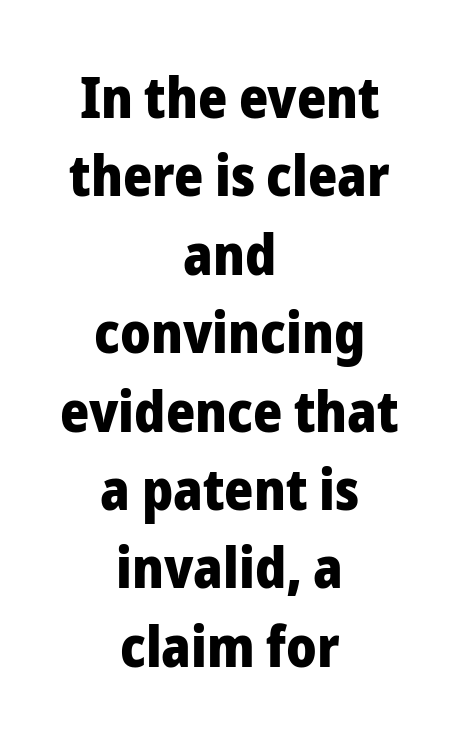
In terms of weight, the rendering is a true, heavy bold. Character widths vary here, with narrow letters taking less room than wide ones. Characters remain perfectly vertical along every line. Horizontally, the lines are justified to the midpoint only.
